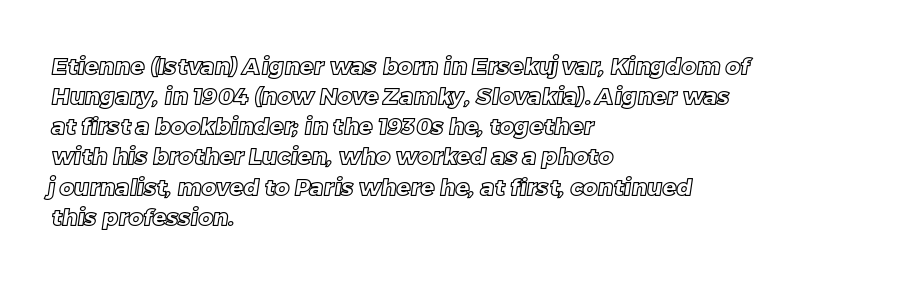
{"underline": "no", "align": "left", "line_spacing": "normal", "line_spacing_ratio": 1.31, "letter_spacing": "normal", "letter_spacing_em": 0.0, "glyph_px": 23}
